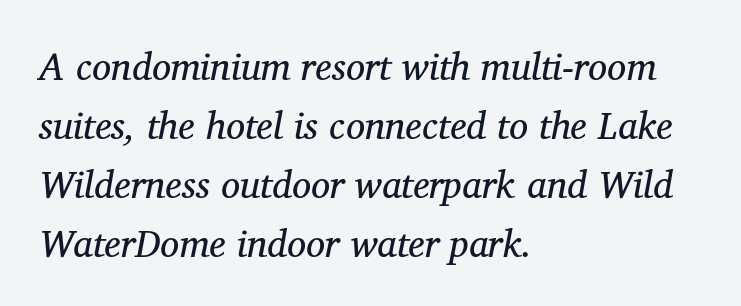
The image shows 38 px regular-weight serif type, italic (leaning right); set left-aligned, normal line spacing (1.55x), normal letter spacing, not underlined; medium stroke contrast and a medium x-height.
